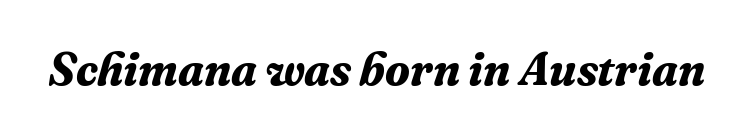
Slanted lettering throughout. Here the designer chose a conventional face with non-uniform glyph widths. Typographically, this falls in the serif category. Decoration check: the copy has no underline. Inter-character spacing is left at the font's built-in metrics.
